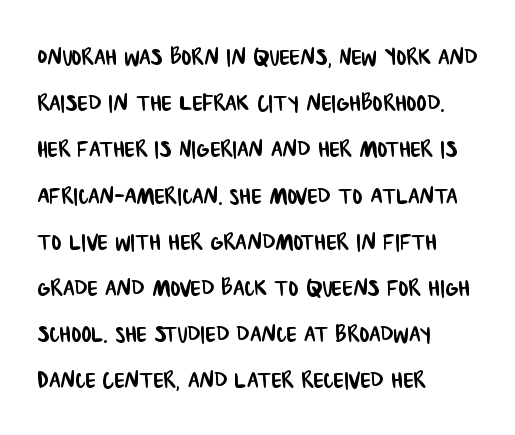
Q: Is the typeface a serif or a sans-serif typeface? A: Sans-serif.
Q: Is the text underlined? A: No.
Q: How is the paragraph aligned? A: Left-aligned.
Q: Is the spacing between letters normal or unusually wide? A: Normal.
Q: Is the spacing between lines tight, normal or loose? A: Normal.
Q: Width (condensed, normal, or wide)? A: Condensed.
Q: Stroke contrast? A: Low.
Q: x-height? A: Large.
Q: Monospaced? A: No.
